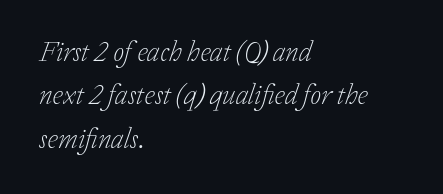
The passage shown is typed in a proportional face where columns would drift. Words float on clear page, feet unadorned. Little horizontal feet cap the strokes, marking this as serif type. This is oblique type, the kind used for emphasis or titles. Alignment: flush left.
